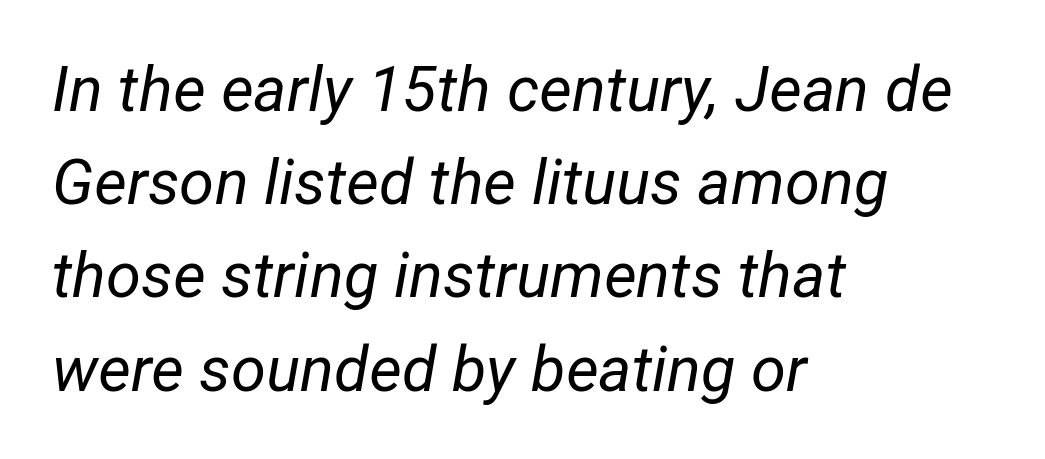
{"italic": "yes", "lean": "right", "slant_degrees": 12, "bold": "no", "weight": "regular", "width": "normal", "stroke_contrast": "low", "x_height": "medium", "monospaced": "no", "underline": "no", "align": "left", "line_spacing": "normal", "line_spacing_ratio": 1.48, "letter_spacing": "normal", "letter_spacing_em": 0.0, "glyph_px": 63}
